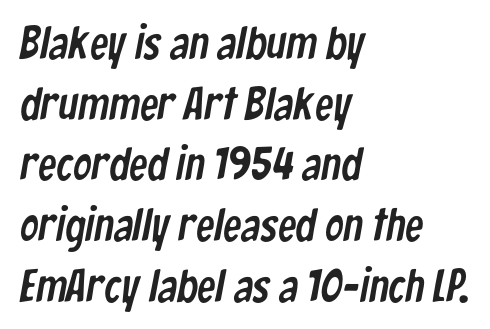
Tracking value appears to be zero — textbook default spacing. The passage shown is typeset with a sans-serif family. Glance below the letters and you will spot only blank space. The rows are spaced the way most documents space them.
